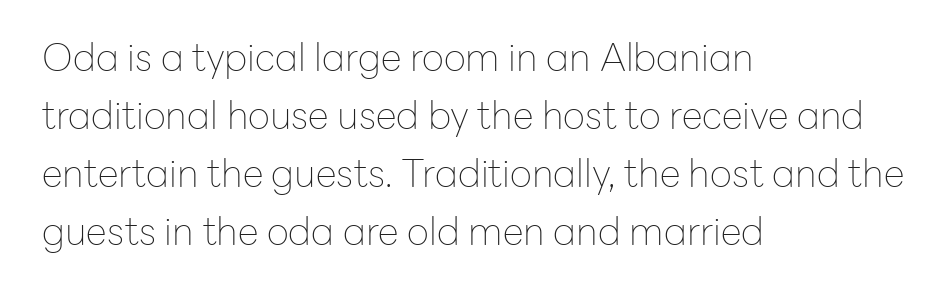
The image shows 38 px thin sans-serif type, upright; set left-aligned, normal line spacing (1.53x), normal letter spacing, not underlined; low stroke contrast and a medium x-height.
